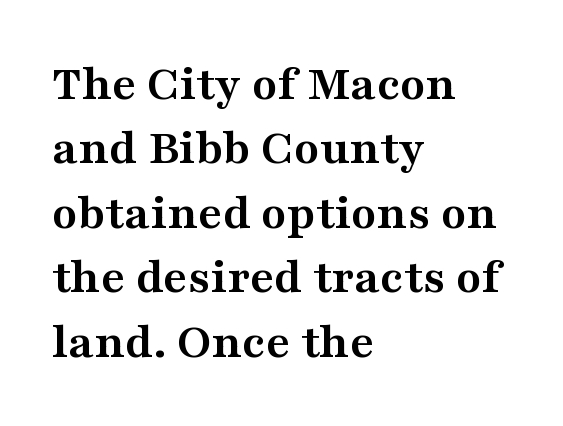
Q: Is the text bold? A: Yes.
Q: Is the text italic (slanted)? A: No, it is upright.
Q: Is the typeface a serif or a sans-serif typeface? A: Serif.
Q: Is the text underlined? A: No.
Q: How is the paragraph aligned? A: Left-aligned.
Q: Is the spacing between letters normal or unusually wide? A: Normal.
Q: Width (condensed, normal, or wide)? A: Wide.
Q: Stroke contrast? A: Medium.
Q: x-height? A: Medium.
Q: Monospaced? A: No.
